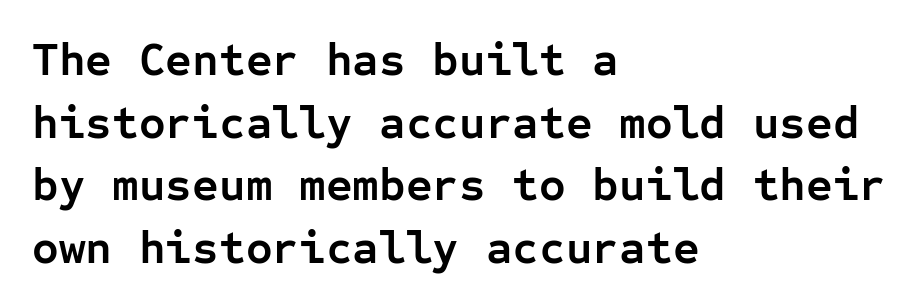
The image shows 46 px semibold sans-serif type, upright, monospaced; set left-aligned, normal line spacing (1.36x), normal letter spacing, not underlined; low stroke contrast and a medium x-height.
